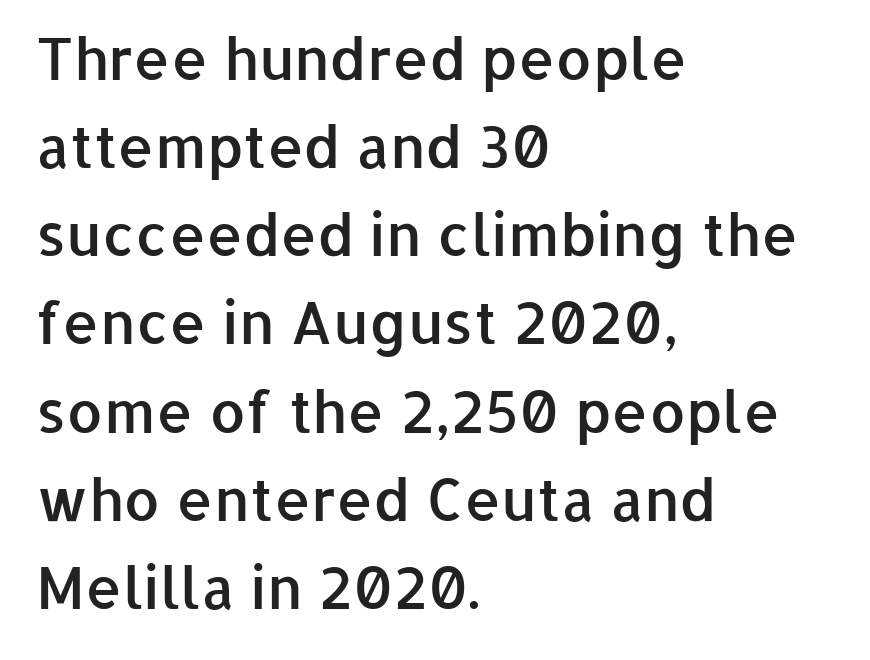
{"serif": "no", "italic": "no", "bold": "semi", "weight": "semibold", "width": "normal", "stroke_contrast": "low", "x_height": "medium", "monospaced": "no", "underline": "no", "align": "left", "line_spacing": "normal", "line_spacing_ratio": 1.52, "letter_spacing": "normal", "letter_spacing_em": 0.0, "glyph_px": 58}
